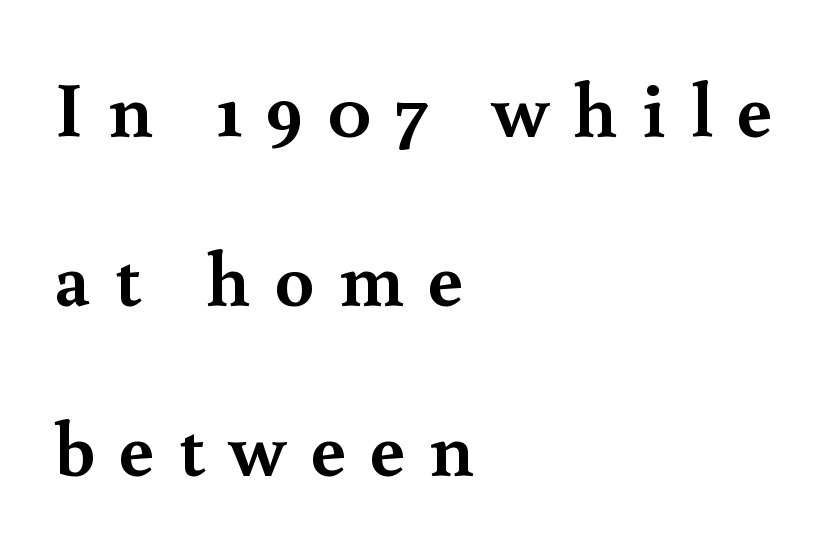
This rendering features lettering with no underline. Do the characters align in a grid? No, the font is proportional. The passage shown is typeset with a serif family. Regarding leading, the lines here are spaced well apart. The lettering holds an erect, upright posture throughout.
